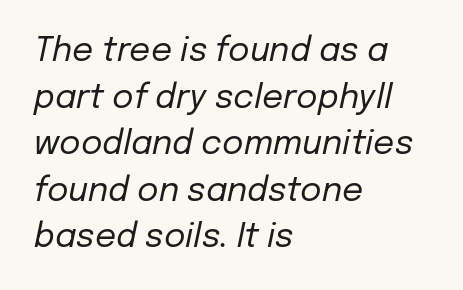
{"italic": "yes", "lean": "right", "slant_degrees": 12, "bold": "no", "weight": "regular", "width": "normal", "stroke_contrast": "low", "x_height": "medium", "monospaced": "no", "underline": "no", "align": "left", "line_spacing": "normal", "line_spacing_ratio": 1.41, "letter_spacing": "normal", "letter_spacing_em": 0.0, "glyph_px": 33}
